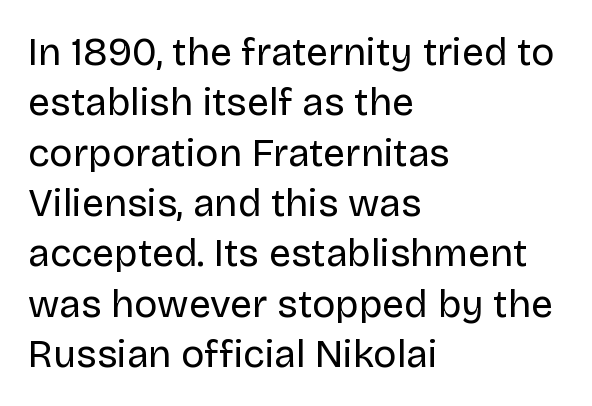
{"serif": "no", "italic": "no", "bold": "no", "weight": "regular", "width": "normal", "stroke_contrast": "low", "x_height": "large", "monospaced": "no", "underline": "no", "align": "left", "line_spacing": "normal", "line_spacing_ratio": 1.29, "letter_spacing": "normal", "letter_spacing_em": 0.0, "glyph_px": 39}
